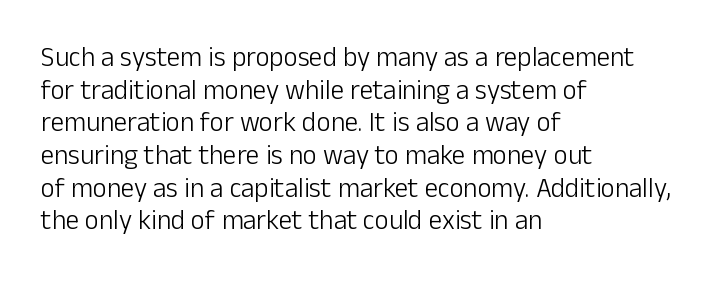
The image shows 27 px text type, upright; set left-aligned, line spacing 1.21x, normal letter spacing, not underlined.
